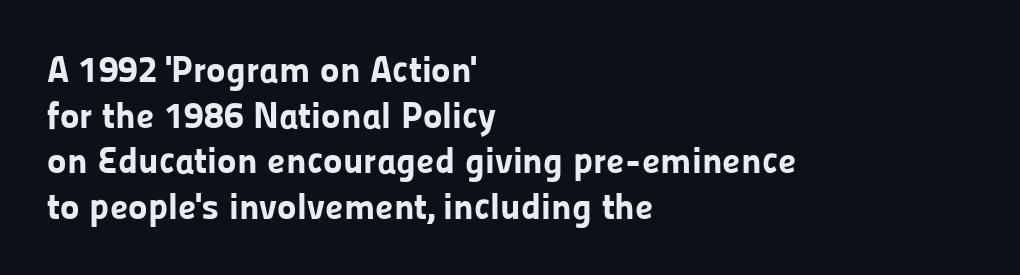
Quick note: underline off. Students, this is bold: see how much ink each stroke carries. These lines are rendered in a variable-pitch font. The letters stand straight up with perfectly vertical stems. This rendering employs a face without finishing strokes, i.e., a sans-serif.
